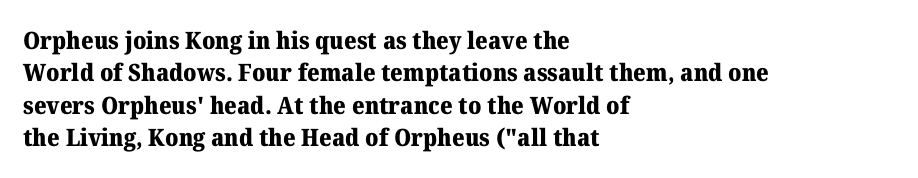
Q: Is the text bold? A: Yes.
Q: Is the text italic (slanted)? A: No, it is upright.
Q: Is the text underlined? A: No.
Q: How is the paragraph aligned? A: Left-aligned.
Q: Is the spacing between letters normal or unusually wide? A: Normal.
Q: Is the spacing between lines tight, normal or loose? A: Normal.
